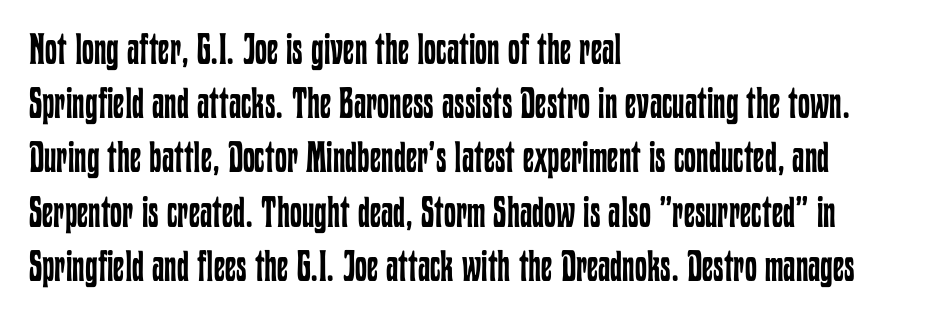
The image shows 43 px regular-weight, condensed type, upright; set left-aligned, normal line spacing (1.26x), normal letter spacing, not underlined; low stroke contrast and a medium x-height.
